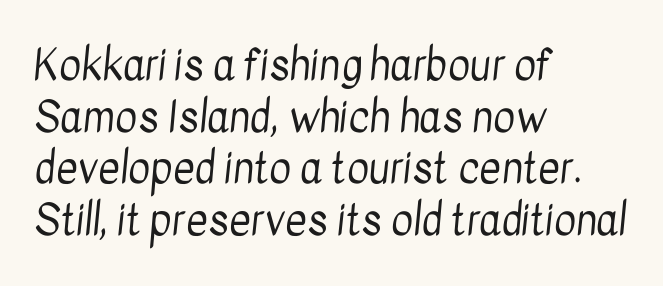
Q: Is the text bold? A: No.
Q: Is the typeface a serif or a sans-serif typeface? A: Sans-serif.
Q: Is the text underlined? A: No.
Q: How is the paragraph aligned? A: Left-aligned.
Q: Is the spacing between letters normal or unusually wide? A: Normal.
Q: Width (condensed, normal, or wide)? A: Condensed.
Q: Stroke contrast? A: Low.
Q: x-height? A: Medium.
Q: Monospaced? A: No.
